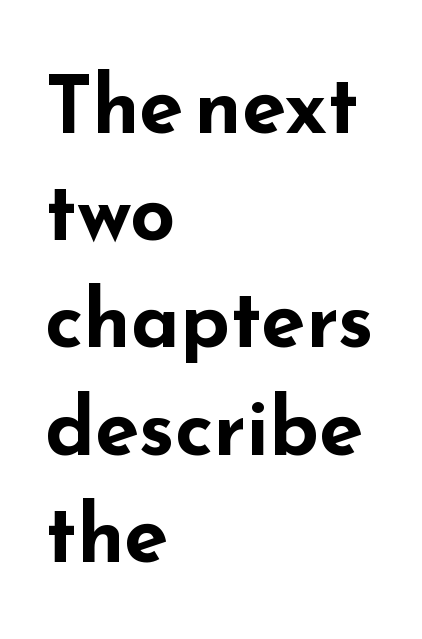
{"serif": "no", "italic": "no", "bold": "yes", "weight": "bold", "width": "wide", "stroke_contrast": "low", "x_height": "small", "monospaced": "no", "underline": "no", "align": "left", "line_spacing": "normal", "line_spacing_ratio": 1.34, "letter_spacing": "normal", "letter_spacing_em": 0.0, "glyph_px": 80}
